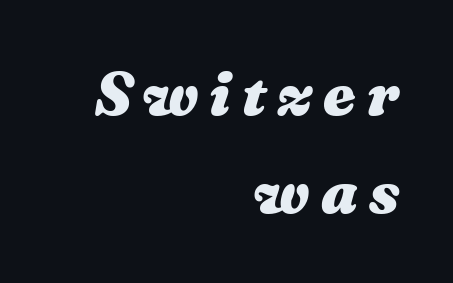
The zone under the glyphs is completely vacant. Quick note: interline space is typical. Is the type slanted? Yes — the strokes lean at a clear angle. Strong, thick strokes mark this as bold type.
